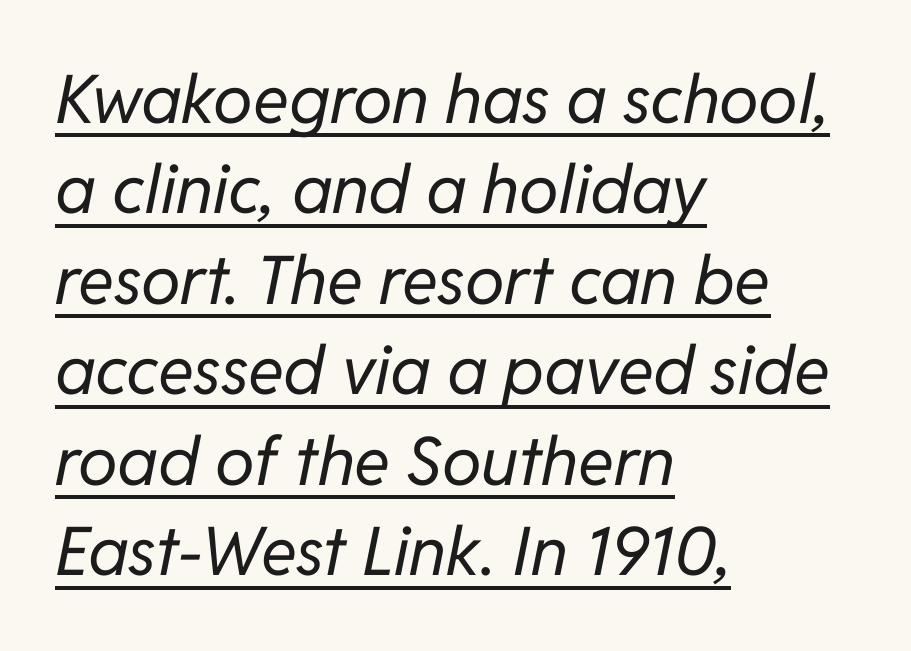
{"italic": "yes", "lean": "right", "slant_degrees": 11, "bold": "no", "weight": "regular", "width": "normal", "stroke_contrast": "low", "x_height": "medium", "monospaced": "no", "underline": "yes", "align": "left", "line_spacing": "normal", "line_spacing_ratio": 1.35, "letter_spacing": "normal", "letter_spacing_em": 0.0, "glyph_px": 67}
